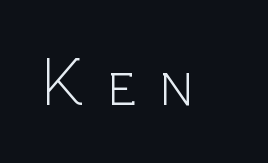
The face looks like a standard text weight, possibly lighter. The lettering stays uniformly vertical, giving the passage a roman look. Students, note that the glyphs here are deliberately spaced far apart. Nobody drew a line under any word here. Proportional: the letters do not fall into vertical columns. You can tell from the bare stems that sans-serif type was used.
